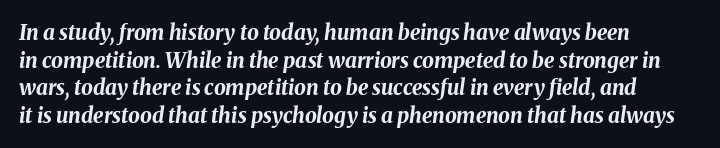
Lines of text with bare space underneath. Look at the stroke-to-counter ratio: heavy, a bold. Characters follow at the spacing the type designer built in. Regular leading.
